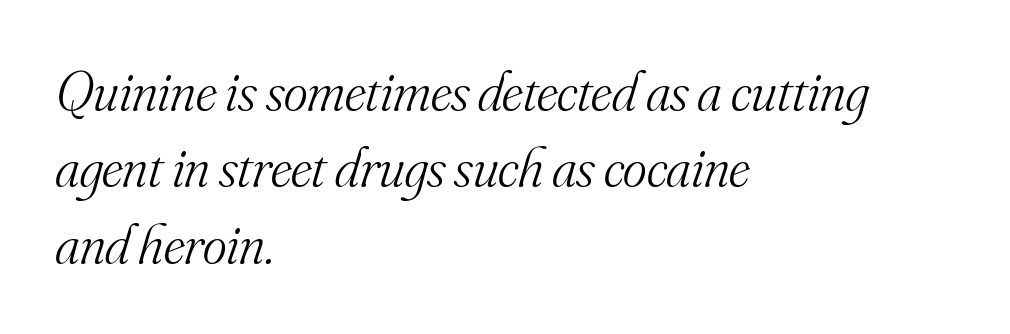
{"serif": "yes", "italic": "yes", "lean": "right", "slant_degrees": 16, "bold": "no", "weight": "light", "width": "normal", "stroke_contrast": "medium", "x_height": "small", "monospaced": "no", "underline": "no", "align": "left", "line_spacing": "normal", "line_spacing_ratio": 1.34, "letter_spacing": "normal", "letter_spacing_em": 0.0, "glyph_px": 57}
